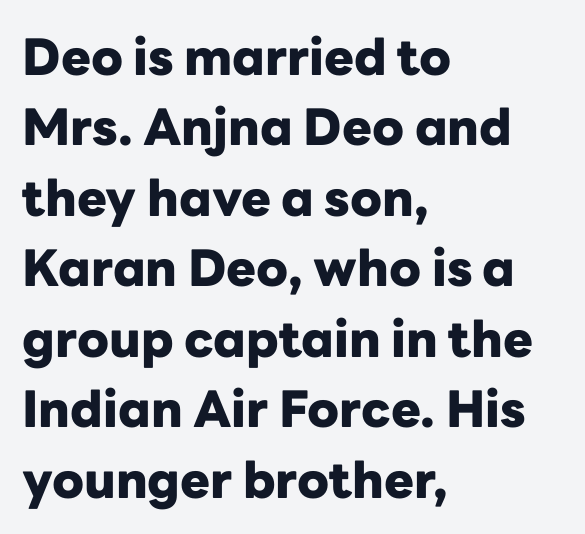
{"serif": "no", "italic": "no", "bold": "yes", "weight": "heavy", "width": "normal", "stroke_contrast": "low", "x_height": "medium", "monospaced": "no", "underline": "no", "align": "left", "line_spacing": "normal", "line_spacing_ratio": 1.41, "letter_spacing": "normal", "letter_spacing_em": 0.0, "glyph_px": 50}
